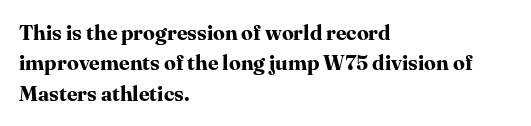
Notice how the stems are strictly vertical — no italics here. These words are printed bold, with thick strokes throughout. Leading: standard. You could call the tracking neutral — neither tight nor loose. The rendering anchors every line to the left-hand side. The words here are not underlined.
